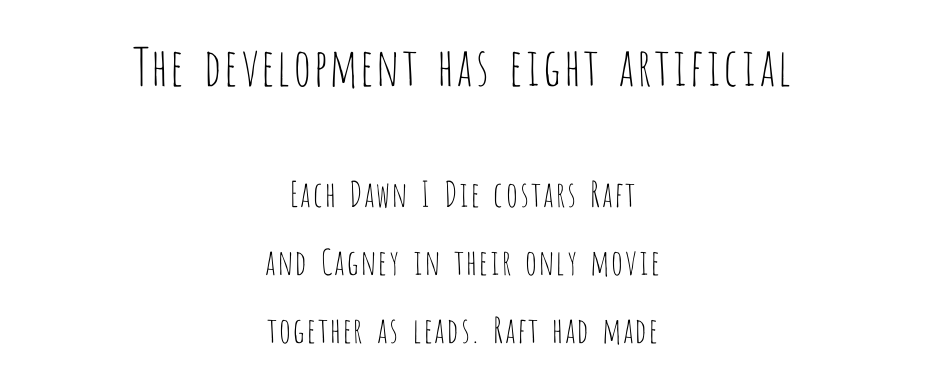
Nothing sits at the stroke ends, so this counts as sans-serif. How are the letters spaced? Ordinarily, with no added tracking. Do the characters align in a grid? No, the font is proportional. If you measured baseline to baseline, you'd find a long distance. Heaviness? Minimal to ordinary, like unemphasized prose.
